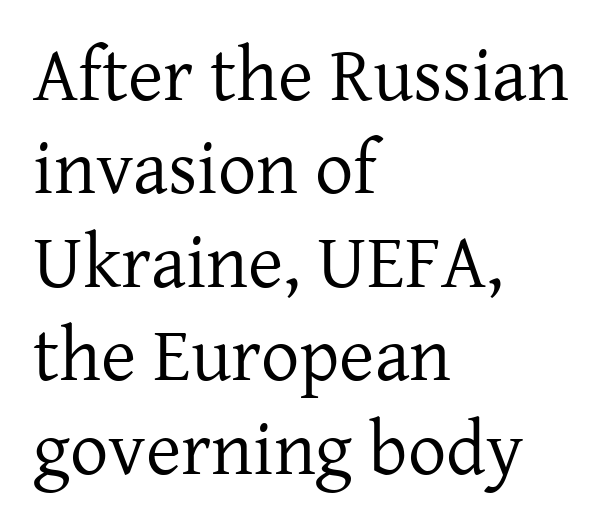
The image shows 76 px regular-weight serif type, upright; set left-aligned, line spacing 1.23x, normal letter spacing, not underlined; low stroke contrast and a medium x-height.
